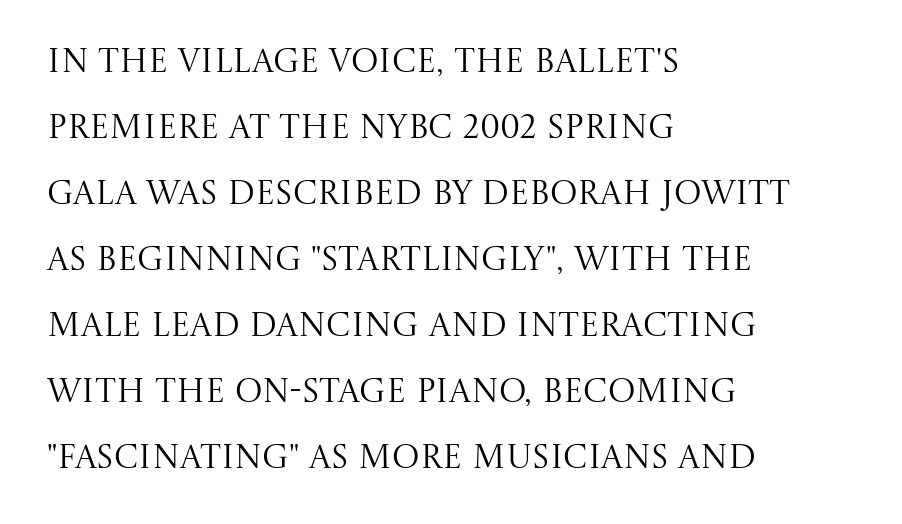
The image shows 33 px regular-weight serif type, upright; set left-aligned, loose line spacing (2.0x), normal letter spacing, not underlined; medium stroke contrast and a large x-height.
